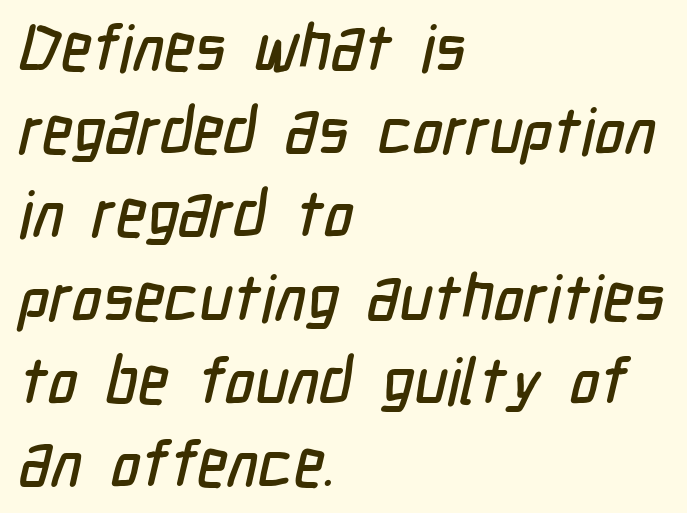
Q: Is the typeface a serif or a sans-serif typeface? A: Sans-serif.
Q: Is the text underlined? A: No.
Q: How is the paragraph aligned? A: Left-aligned.
Q: Is the spacing between letters normal or unusually wide? A: Normal.
Q: Is the spacing between lines tight, normal or loose? A: Normal.
Q: Width (condensed, normal, or wide)? A: Condensed.
Q: Stroke contrast? A: Low.
Q: x-height? A: Medium.
Q: Monospaced? A: No.
